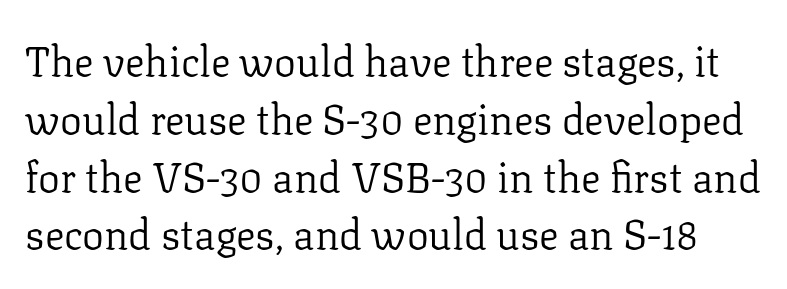
The cut favours lightness, reaching ordinary text weight at its darkest. Is the letter spacing exaggerated? No — it looks like the ordinary default. This is the regular roman posture of the typeface. You could not count columns in this text — the font is proportionally spaced.
